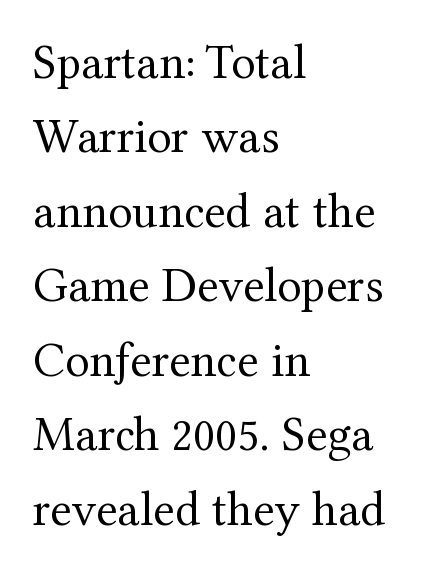
Spacing verdict: proportional, widths tailored to each character. Rendered with straight, roman letterforms. These lines are set flush left with a ragged right edge. Weight: in the light-to-regular range. The type family on display is of the serif kind. Descender tails drop into unmarked territory.
